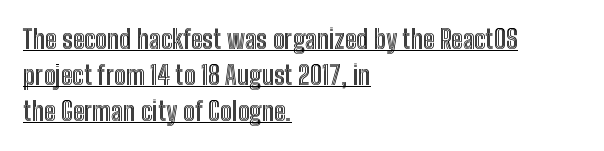
The image shows 26 px text type, upright; set left-aligned, normal line spacing (1.39x), normal letter spacing, underlined.
